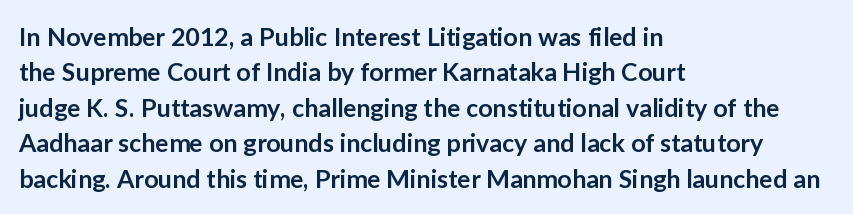
{"italic": "no", "bold": "semi", "underline": "no", "align": "left", "line_spacing": "normal", "line_spacing_ratio": 1.42, "letter_spacing": "normal", "letter_spacing_em": 0.0, "glyph_px": 25}
